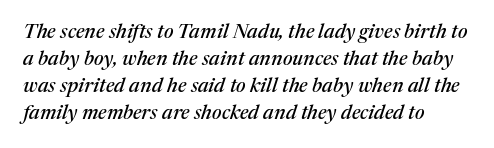
{"italic": "yes", "lean": "right", "slant_degrees": 17, "underline": "no", "align": "left", "line_spacing": "normal", "line_spacing_ratio": 1.35, "letter_spacing": "normal", "letter_spacing_em": 0.0, "glyph_px": 20}
